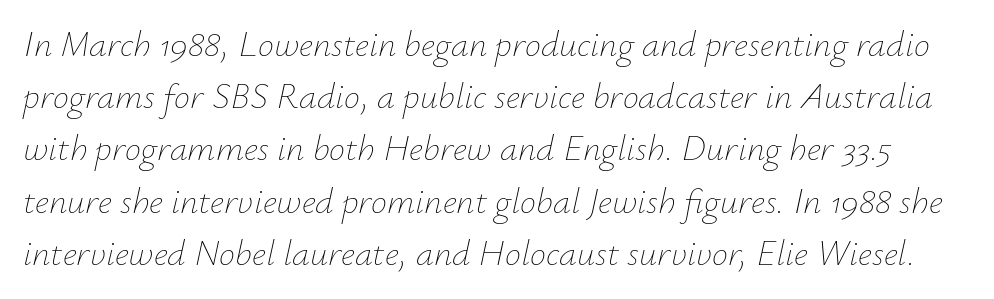
{"italic": "yes", "lean": "right", "slant_degrees": 12, "bold": "no", "weight": "thin", "width": "normal", "stroke_contrast": "low", "x_height": "small", "monospaced": "no", "underline": "no", "line_spacing": "normal", "line_spacing_ratio": 1.45, "letter_spacing": "normal", "letter_spacing_em": 0.0, "glyph_px": 36}
